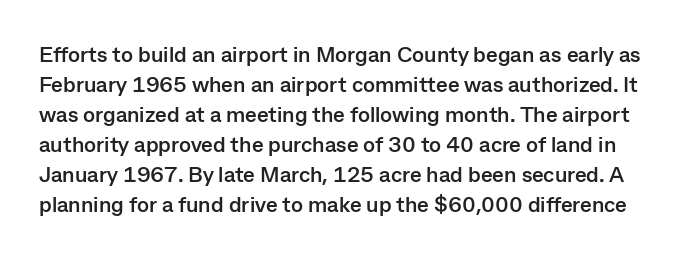
Q: Is the text bold? A: Yes.
Q: Is the text italic (slanted)? A: No, it is upright.
Q: Is the text underlined? A: No.
Q: Is the spacing between letters normal or unusually wide? A: Normal.
Q: Is the spacing between lines tight, normal or loose? A: Normal.
